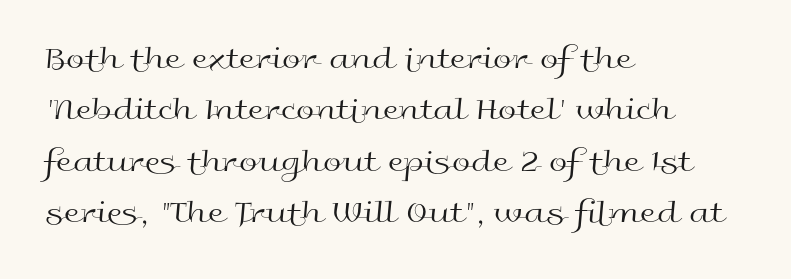
Q: Is the text bold? A: No.
Q: Is the text italic (slanted)? A: No, it is upright.
Q: Is the typeface a serif or a sans-serif typeface? A: Sans-serif.
Q: Is the text underlined? A: No.
Q: How is the paragraph aligned? A: Left-aligned.
Q: Is the spacing between letters normal or unusually wide? A: Normal.
Q: Is the spacing between lines tight, normal or loose? A: Normal.
Q: Width (condensed, normal, or wide)? A: Wide.
Q: x-height? A: Medium.
Q: Monospaced? A: No.
